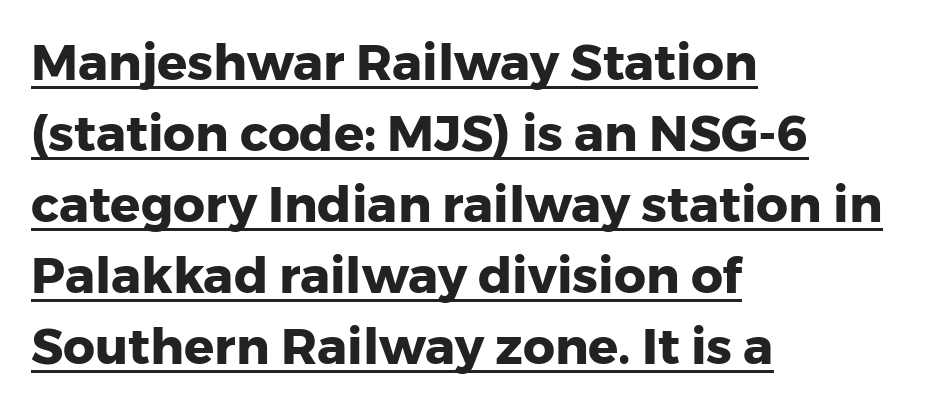
Note: no serifs on the glyphs. Notice how the passage keeps a crisp vertical edge on the left only. You can see a thin bar hugging the bottom of the glyphs. These lines were composed using upright roman letters. What weight is shown? A full bold with thick strokes.
